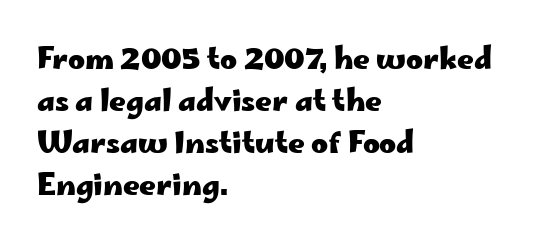
Q: Is the text bold? A: Yes.
Q: Is the text italic (slanted)? A: No, it is upright.
Q: Is the typeface a serif or a sans-serif typeface? A: Sans-serif.
Q: Is the text underlined? A: No.
Q: How is the paragraph aligned? A: Left-aligned.
Q: Is the spacing between letters normal or unusually wide? A: Normal.
Q: Is the spacing between lines tight, normal or loose? A: Normal.
Q: Width (condensed, normal, or wide)? A: Wide.
Q: Stroke contrast? A: Low.
Q: x-height? A: Small.
Q: Monospaced? A: No.
